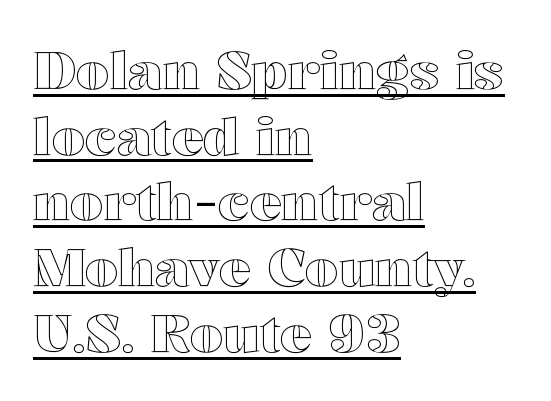
Q: Is the text italic (slanted)? A: No, it is upright.
Q: Is the text underlined? A: Yes.
Q: How is the paragraph aligned? A: Left-aligned.
Q: Is the spacing between letters normal or unusually wide? A: Normal.
Q: Width (condensed, normal, or wide)? A: Wide.
Q: x-height? A: Medium.
Q: Monospaced? A: No.
